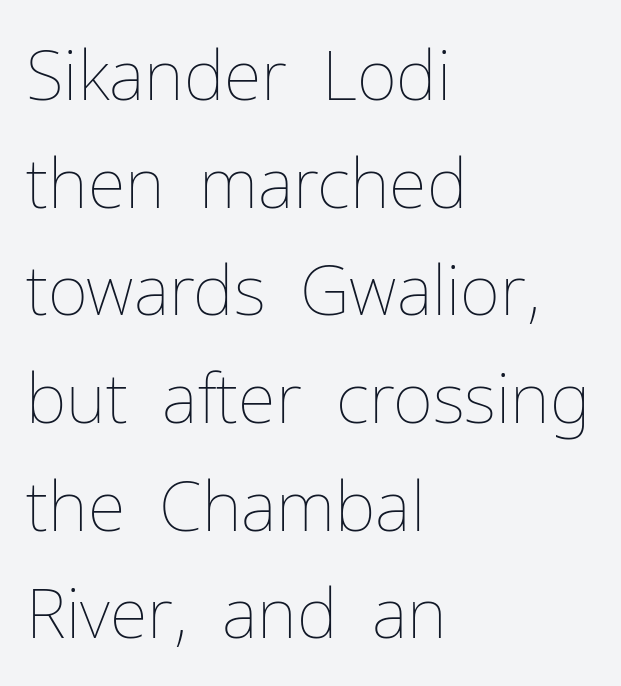
Q: Is the text bold? A: No.
Q: Is the text italic (slanted)? A: No, it is upright.
Q: Is the text underlined? A: No.
Q: How is the paragraph aligned? A: Left-aligned.
Q: Is the spacing between letters normal or unusually wide? A: Normal.
Q: Is the spacing between lines tight, normal or loose? A: Normal.
Q: Width (condensed, normal, or wide)? A: Normal.
Q: Stroke contrast? A: Low.
Q: x-height? A: Medium.
Q: Monospaced? A: No.
